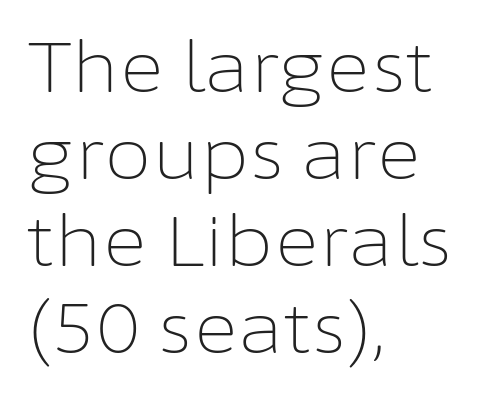
Italic? Not at all — the glyphs are vertical. The strokes carry an ordinary text weight at most. The compositor pushed each line to the left boundary. Proportional: the letters do not fall into vertical columns.
